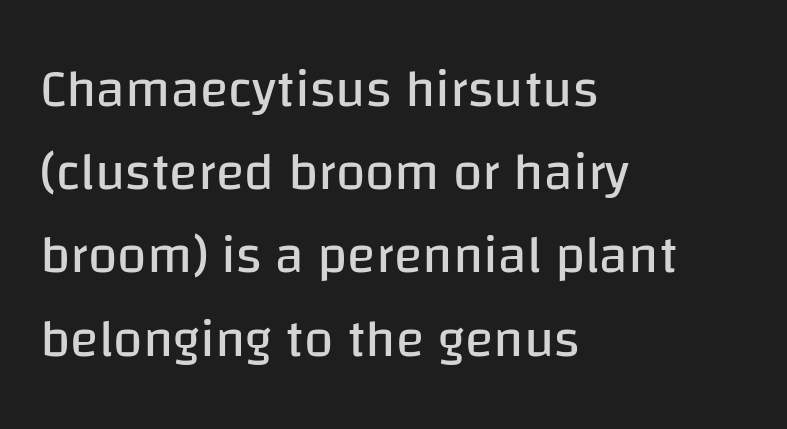
Upright lettering throughout. Successive baselines arrive at the customary interval. The passage shown is not underscored anywhere. A typesetter would label this face a sans.
